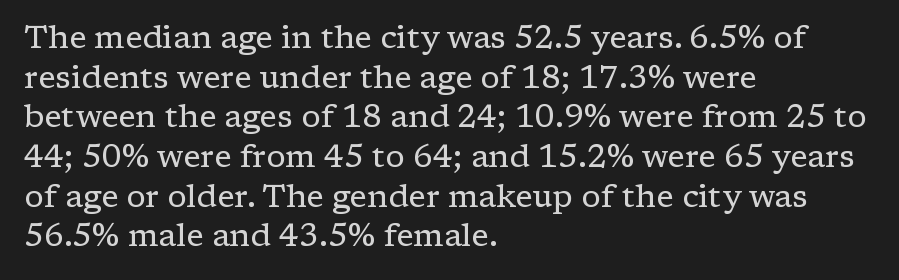
Q: Is the text bold? A: No.
Q: Is the text italic (slanted)? A: No, it is upright.
Q: Is the typeface a serif or a sans-serif typeface? A: Serif.
Q: Is the text underlined? A: No.
Q: How is the paragraph aligned? A: Left-aligned.
Q: Is the spacing between letters normal or unusually wide? A: Normal.
Q: Width (condensed, normal, or wide)? A: Normal.
Q: Stroke contrast? A: Low.
Q: x-height? A: Medium.
Q: Monospaced? A: No.
